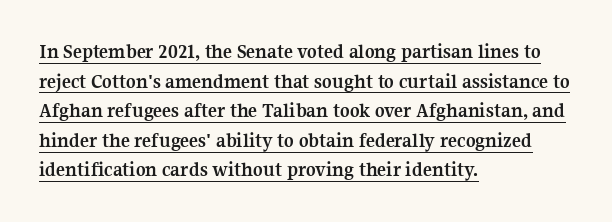
The image shows 21 px bold type, upright; set left-aligned, normal line spacing (1.41x), normal letter spacing, underlined.
